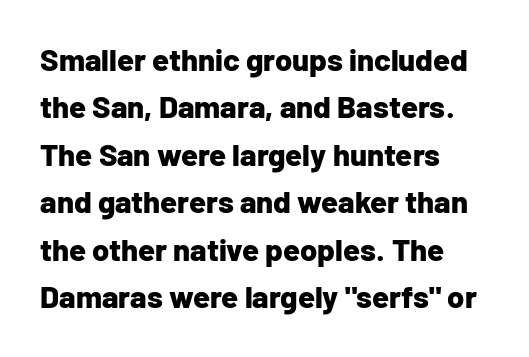
The image shows 31 px bold sans-serif type, upright; set left-aligned, normal line spacing (1.53x), normal letter spacing, not underlined; low stroke contrast and a medium x-height.
